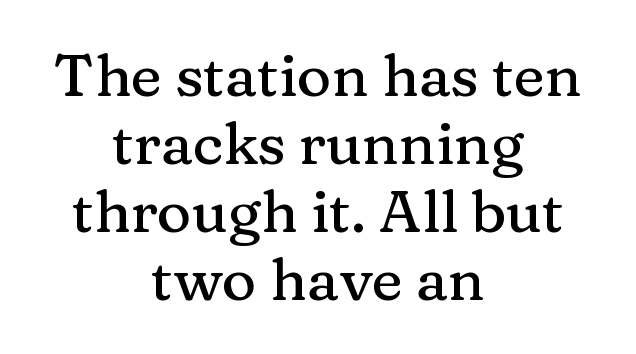
Q: Is the text italic (slanted)? A: No, it is upright.
Q: Is the typeface a serif or a sans-serif typeface? A: Serif.
Q: Is the text underlined? A: No.
Q: How is the paragraph aligned? A: Centered.
Q: Is the spacing between letters normal or unusually wide? A: Normal.
Q: Is the spacing between lines tight, normal or loose? A: Tight.
Q: Width (condensed, normal, or wide)? A: Normal.
Q: Stroke contrast? A: Medium.
Q: x-height? A: Medium.
Q: Monospaced? A: No.
